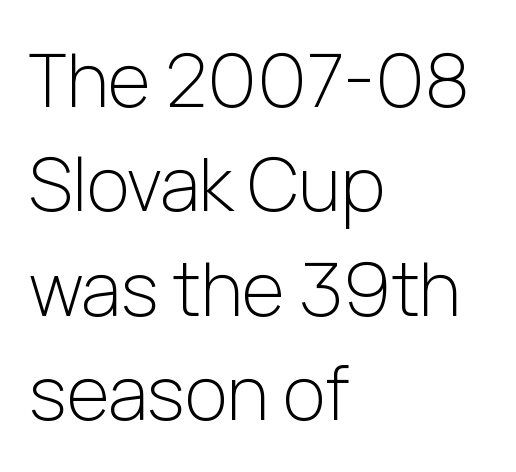
{"serif": "no", "italic": "no", "bold": "no", "weight": "light", "width": "normal", "stroke_contrast": "low", "x_height": "medium", "monospaced": "no", "underline": "no", "align": "left", "line_spacing": "normal", "line_spacing_ratio": 1.43, "letter_spacing": "normal", "letter_spacing_em": 0.0, "glyph_px": 73}
